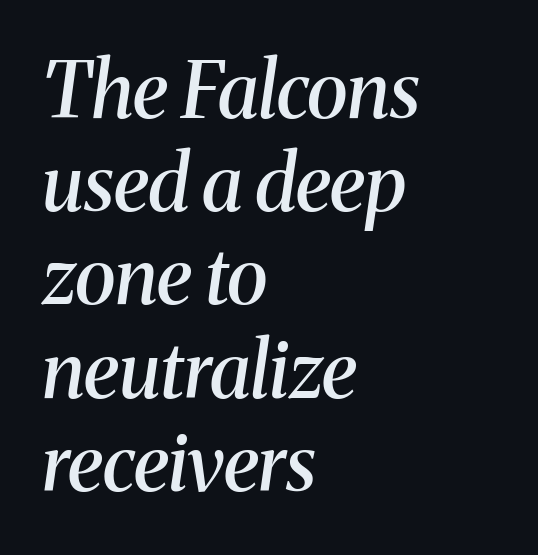
The image shows 77 px semibold serif type, italic (leaning right); set left-aligned, line spacing 1.21x, normal letter spacing, not underlined; medium stroke contrast and a medium x-height.
